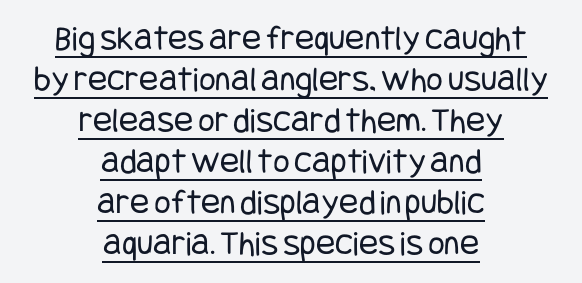
The image shows 36 px regular-weight, condensed sans-serif type, upright; set centered, tight line spacing (1.14x), normal letter spacing, underlined; low stroke contrast and a large x-height.
